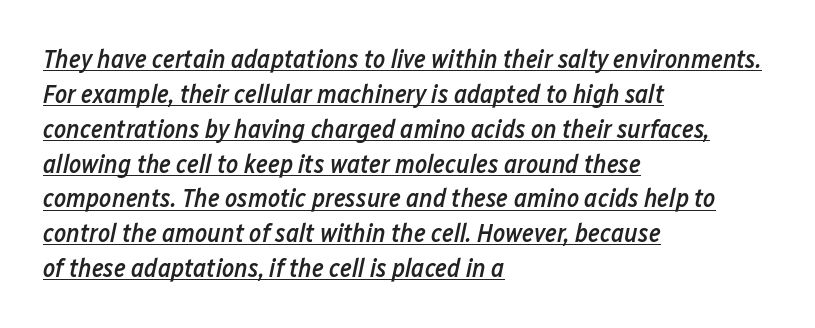
The image shows 26 px text type, italic (leaning right); set left-aligned, normal line spacing (1.34x), normal letter spacing, underlined.
